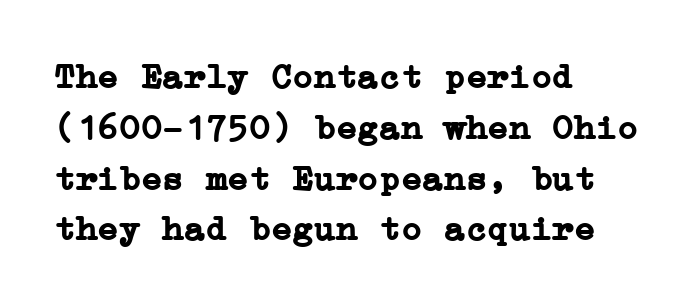
Q: Is the text bold? A: Yes.
Q: Is the text italic (slanted)? A: No, it is upright.
Q: Is the typeface a serif or a sans-serif typeface? A: Serif.
Q: Is the text underlined? A: No.
Q: How is the paragraph aligned? A: Left-aligned.
Q: Is the spacing between letters normal or unusually wide? A: Normal.
Q: Is the spacing between lines tight, normal or loose? A: Normal.
Q: Width (condensed, normal, or wide)? A: Normal.
Q: Stroke contrast? A: Low.
Q: x-height? A: Medium.
